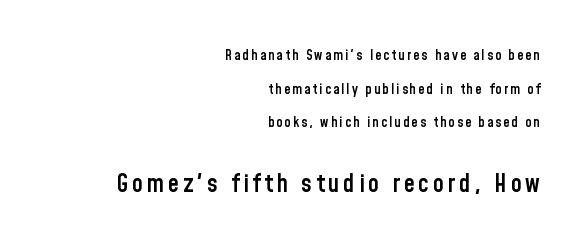
Q: Is the text bold? A: Semi-bold.
Q: Is the text italic (slanted)? A: No, it is upright.
Q: Is the text underlined? A: No.
Q: How is the paragraph aligned? A: Right-aligned.
Q: Is the spacing between lines tight, normal or loose? A: Loose.
Q: Which block of text is set in a larger size, the first (top) or the second (bottom)? A: The second (bottom) one.
